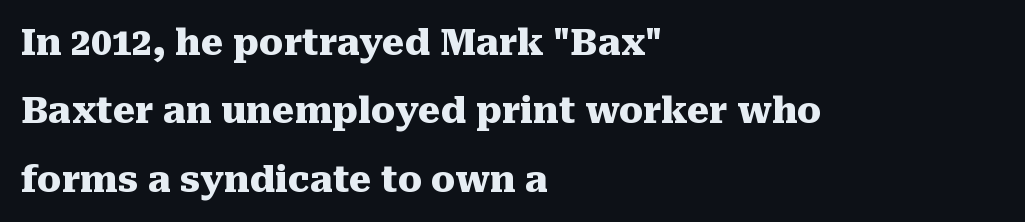
The image shows 36 px heavy serif type, upright; set left-aligned, loose line spacing (1.9x), normal letter spacing, not underlined; medium stroke contrast and a medium x-height.
